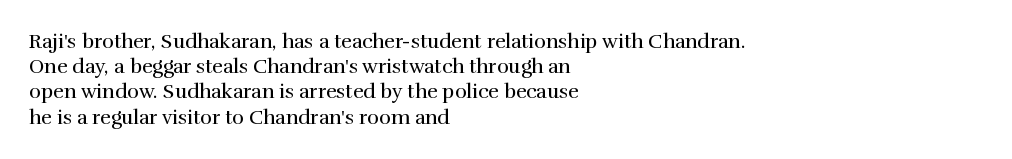
Q: Is the text bold? A: No.
Q: Is the text italic (slanted)? A: No, it is upright.
Q: Is the text underlined? A: No.
Q: How is the paragraph aligned? A: Left-aligned.
Q: Is the spacing between letters normal or unusually wide? A: Normal.
Q: Is the spacing between lines tight, normal or loose? A: Normal.
